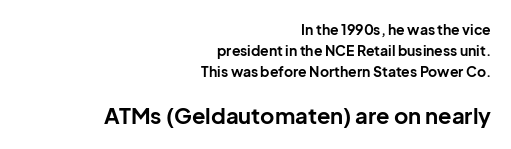
The image shows 22 px bold type, upright; set right-aligned, normal line spacing (1.5x), normal letter spacing, not underlined; the second (bottom) block is 1.57x larger.
